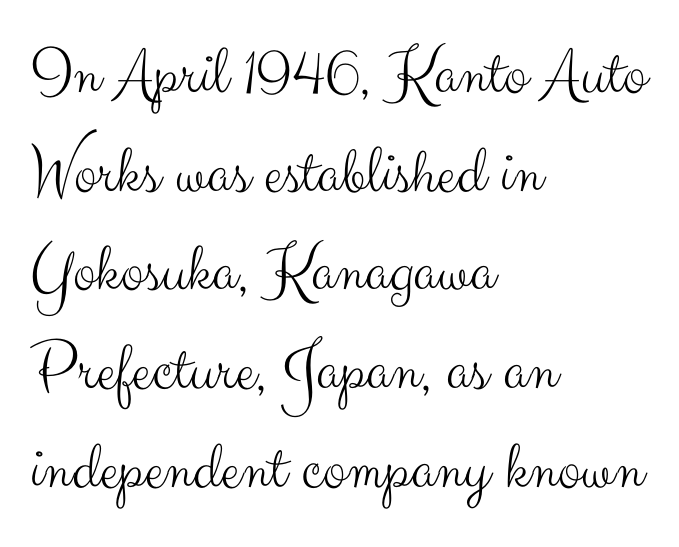
{"serif": "no", "bold": "no", "weight": "light", "width": "normal", "stroke_contrast": "medium", "x_height": "small", "monospaced": "no", "underline": "no", "align": "left", "line_spacing": "normal", "line_spacing_ratio": 1.43, "letter_spacing": "normal", "letter_spacing_em": 0.0, "glyph_px": 69}
